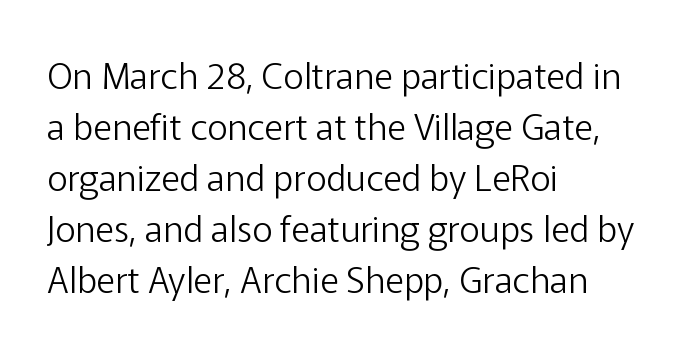
The font family rendered here belongs to the sans-serif group. The line-height multiplier appears to be the usual default. Tracking value appears to be zero — textbook default spacing. Character widths vary here, with narrow letters taking less room than wide ones. Every row of glyphs begins at an identical x-position on the left.
